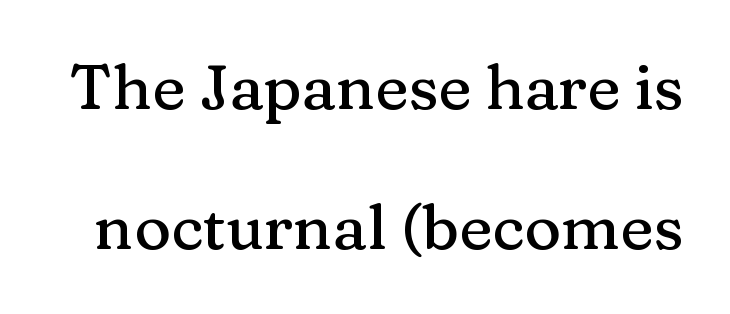
{"serif": "yes", "italic": "no", "width": "normal", "stroke_contrast": "medium", "x_height": "medium", "monospaced": "no", "underline": "no", "line_spacing": "loose", "line_spacing_ratio": 2.23, "letter_spacing": "normal", "letter_spacing_em": 0.0, "glyph_px": 63}
